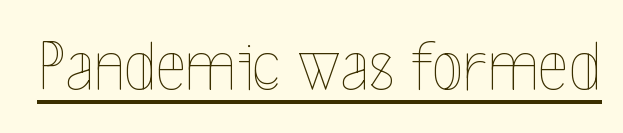
The image shows 73 px thin, condensed type, upright; set normal letter spacing, underlined; a medium x-height.
